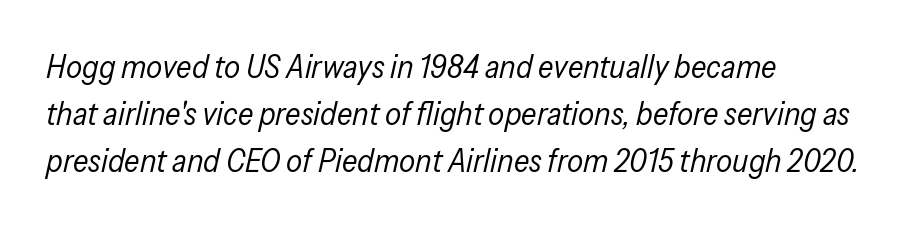
The image shows 32 px regular-weight, condensed type, italic (leaning right); set left-aligned, normal line spacing (1.47x), normal letter spacing, not underlined; low stroke contrast and a medium x-height.
